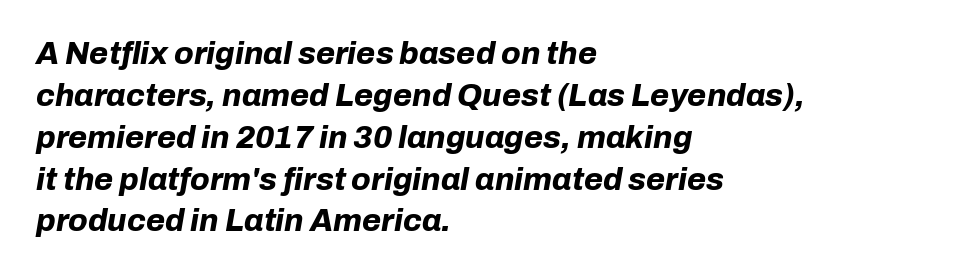
Emphasis by weight is at full strength: bold. Compared with typical body copy, the letter spacing here is the same. Is the block centered? No — it sits flush against the left margin. Varying glyph widths throughout — classic text-font behaviour. The axis of the letterforms is tilted away from vertical. The strip under each line holds only bare page.
